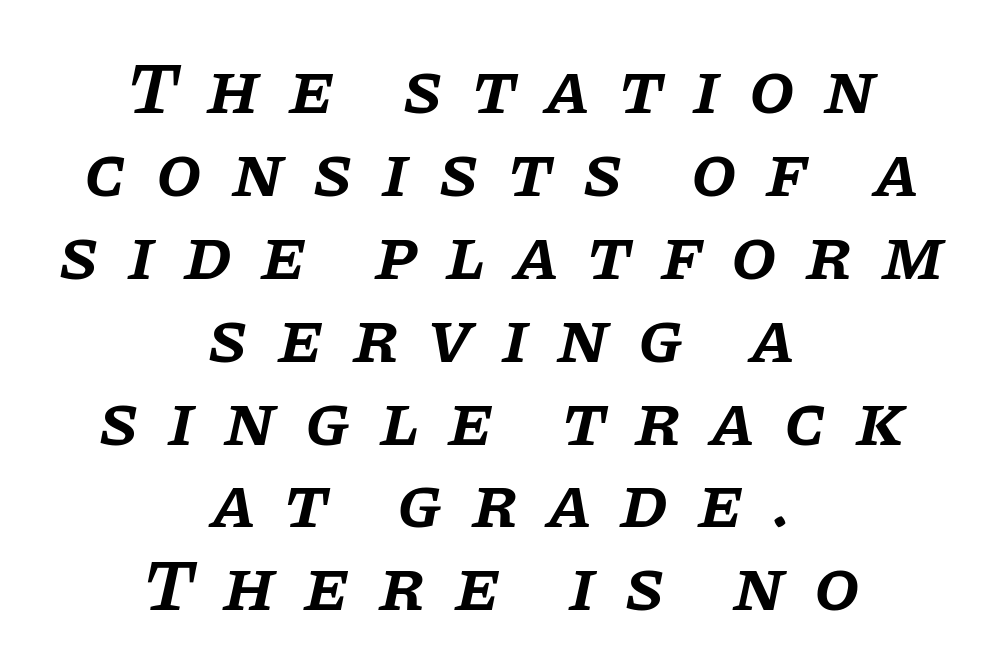
The image shows 74 px semibold serif type, italic (leaning right); set centered, tight line spacing (1.12x), unusually wide letter spacing (+0.39 em), not underlined; low stroke contrast and a large x-height.
